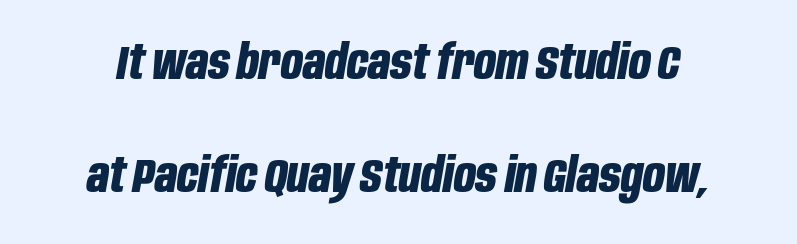
{"italic": "yes", "lean": "right", "slant_degrees": 10, "bold": "yes", "weight": "bold", "width": "condensed", "stroke_contrast": "low", "x_height": "large", "monospaced": "no", "underline": "no", "line_spacing": "loose", "line_spacing_ratio": 2.35, "letter_spacing": "normal", "letter_spacing_em": 0.0, "glyph_px": 48}
